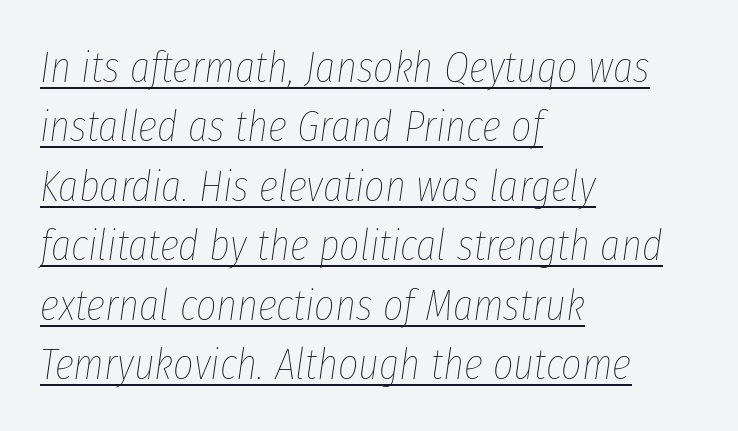
{"italic": "yes", "lean": "right", "slant_degrees": 8, "bold": "no", "weight": "thin", "width": "condensed", "stroke_contrast": "low", "x_height": "medium", "monospaced": "no", "underline": "yes", "align": "left", "line_spacing": "normal", "line_spacing_ratio": 1.35, "letter_spacing": "normal", "letter_spacing_em": 0.0, "glyph_px": 44}
